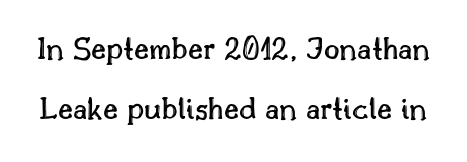
Here the designer chose a conventional face with non-uniform glyph widths. Italic? Not at all — the glyphs are vertical. Default kerning and tracking; the words read as compact shapes. Any mark beneath the type? The region is blank.
